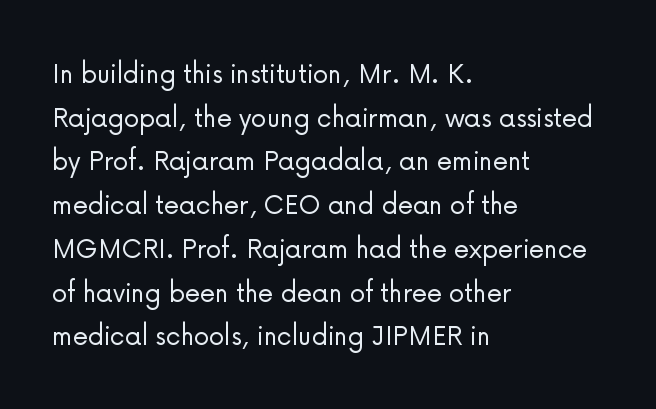
{"serif": "no", "italic": "no", "bold": "no", "weight": "light", "width": "normal", "stroke_contrast": "low", "x_height": "medium", "monospaced": "no", "underline": "no", "align": "left", "line_spacing": "normal", "line_spacing_ratio": 1.41, "letter_spacing": "normal", "letter_spacing_em": 0.0, "glyph_px": 31}
